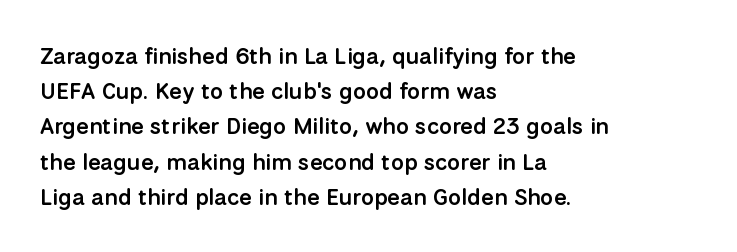
Q: Is the text bold? A: Semi-bold.
Q: Is the text italic (slanted)? A: No, it is upright.
Q: Is the text underlined? A: No.
Q: How is the paragraph aligned? A: Left-aligned.
Q: Is the spacing between letters normal or unusually wide? A: Normal.
Q: Is the spacing between lines tight, normal or loose? A: Normal.
